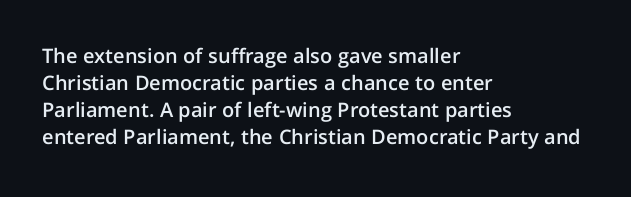
Q: Is the text bold? A: Semi-bold.
Q: Is the text italic (slanted)? A: No, it is upright.
Q: Is the text underlined? A: No.
Q: How is the paragraph aligned? A: Left-aligned.
Q: Is the spacing between letters normal or unusually wide? A: Normal.
Q: Is the spacing between lines tight, normal or loose? A: Normal.
